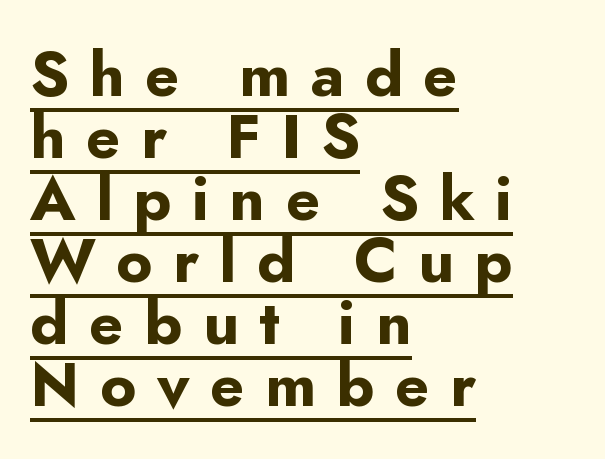
{"serif": "no", "italic": "no", "bold": "yes", "weight": "bold", "width": "normal", "stroke_contrast": "low", "x_height": "small", "monospaced": "no", "underline": "yes", "align": "left", "line_spacing": "tight", "line_spacing_ratio": 1.0, "letter_spacing": "wide", "letter_spacing_em": 0.33, "glyph_px": 62}
